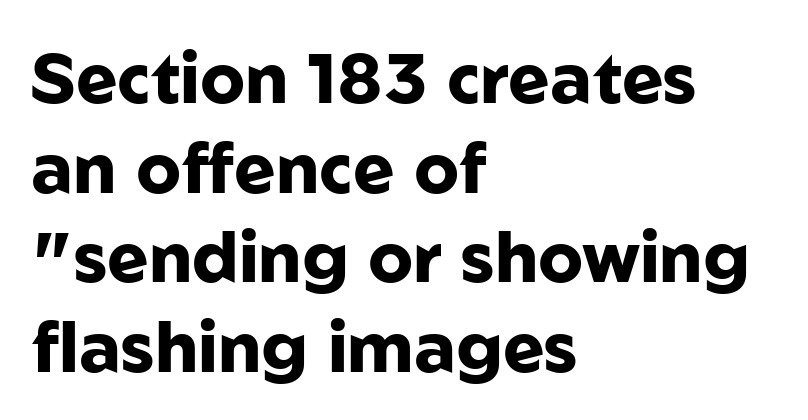
The image shows 70 px heavy sans-serif type, upright; set left-aligned, normal line spacing (1.28x), normal letter spacing, not underlined; low stroke contrast and a medium x-height.
